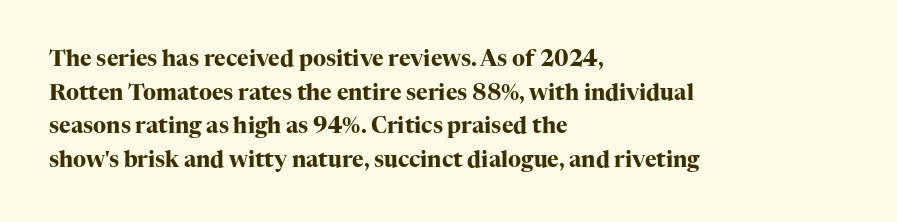
Q: Is the text bold? A: Yes.
Q: Is the text italic (slanted)? A: No, it is upright.
Q: Is the text underlined? A: No.
Q: How is the paragraph aligned? A: Left-aligned.
Q: Is the spacing between letters normal or unusually wide? A: Normal.
Q: Is the spacing between lines tight, normal or loose? A: Normal.
